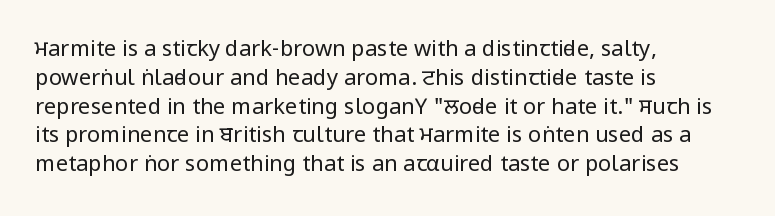
The image shows 22 px text type, upright; set left-aligned, normal line spacing (1.31x), normal letter spacing, not underlined.
